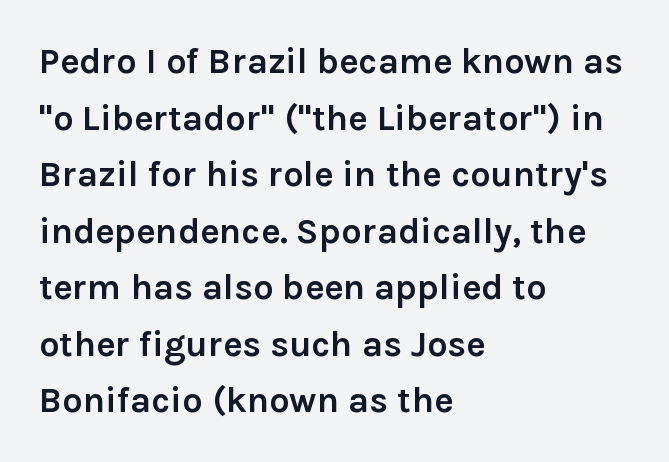
To sum up the face: it is a sans, with no serifs. Here the designer chose a conventional face with non-uniform glyph widths. Nobody drew a line under any word here. The ragged edge is on the right, which tells us the setting is flush left. Tall strokes in this sample are plumb rather than angled. Horizontal bands of white between lines are of average thickness.
